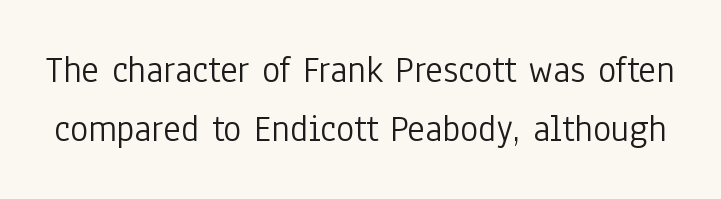
{"serif": "no", "italic": "no", "bold": "no", "weight": "light", "width": "condensed", "stroke_contrast": "low", "x_height": "medium", "monospaced": "no", "underline": "no", "line_spacing": "normal", "line_spacing_ratio": 1.54, "letter_spacing": "normal", "letter_spacing_em": 0.0, "glyph_px": 38}
